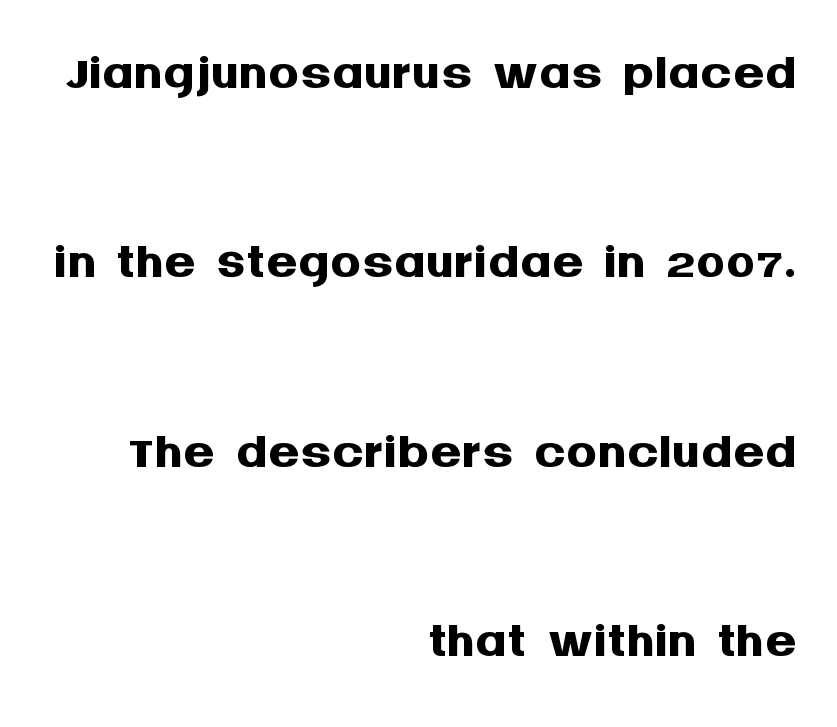
{"serif": "no", "italic": "no", "bold": "yes", "weight": "semibold", "width": "normal", "stroke_contrast": "medium", "x_height": "large", "monospaced": "no", "underline": "no", "align": "right", "line_spacing": "loose", "line_spacing_ratio": 2.46, "letter_spacing": "normal", "letter_spacing_em": 0.0, "glyph_px": 77}
